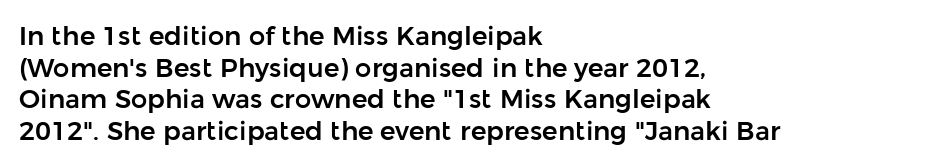
The image shows 26 px text type, upright; set left-aligned, line spacing 1.22x, normal letter spacing, not underlined.
